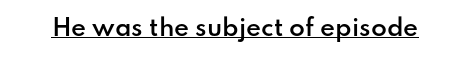
The image shows 23 px text type, upright; set normal letter spacing, underlined.
